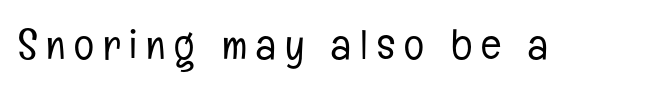
Students, note that the glyphs here are deliberately spaced far apart. The string is rendered with underlining switched off. No feet cap the strokes, marking this as sans-serif type. The letters stand straight up with perfectly vertical stems. Varying glyph widths throughout — classic text-font behaviour.
